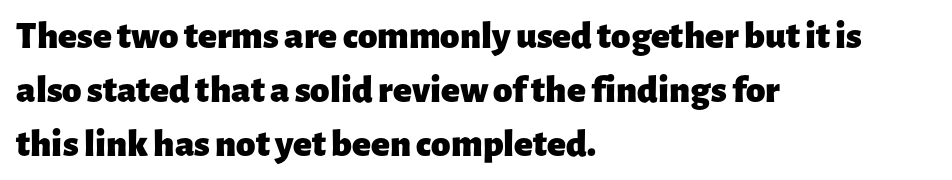
The type sits square on the baseline with zero lean. The specimen omits any rule beneath the text block's lines. The line texture is even and compact thanks to regular tracking. Short and long lines alike share a common starting point at left. A typesetter would call this proportional, since set widths differ per character.
